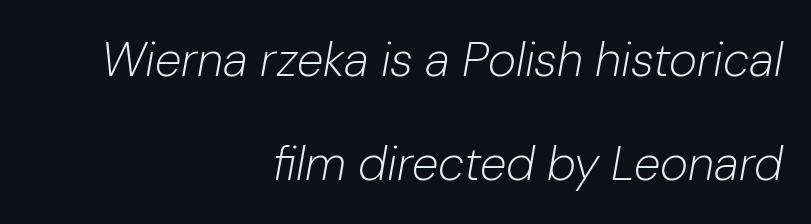
No extra ink here — the face is not bold. Looking at the ascenders, they clearly lean. Has an underline been added? It has not. Every row of glyphs terminates at an identical x-position on the right. Here the glyphs are tracked normally, forming tight word shapes. In terms of leading, this rendering errs on the spacious side.
